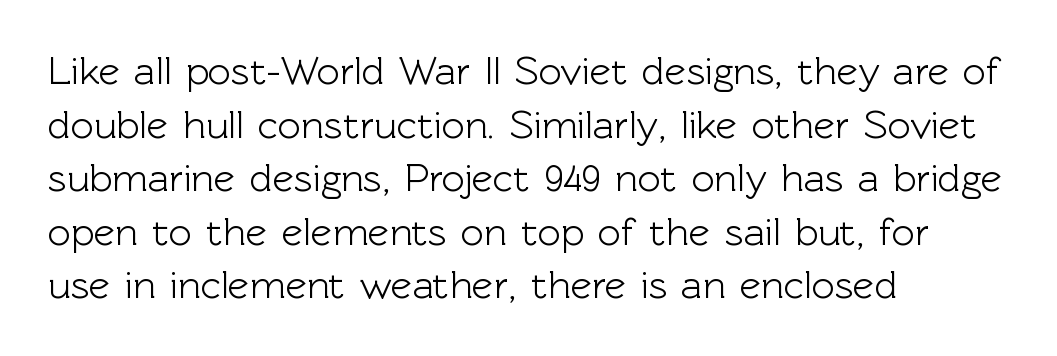
Each letter keeps its own natural width here, so spacing adapts to shape. Layout note: lines flush left. The passage shown has conventional tracking throughout. Just letters on the line, the space beneath them empty. This rendering employs a face without finishing strokes, i.e., a sans-serif.
